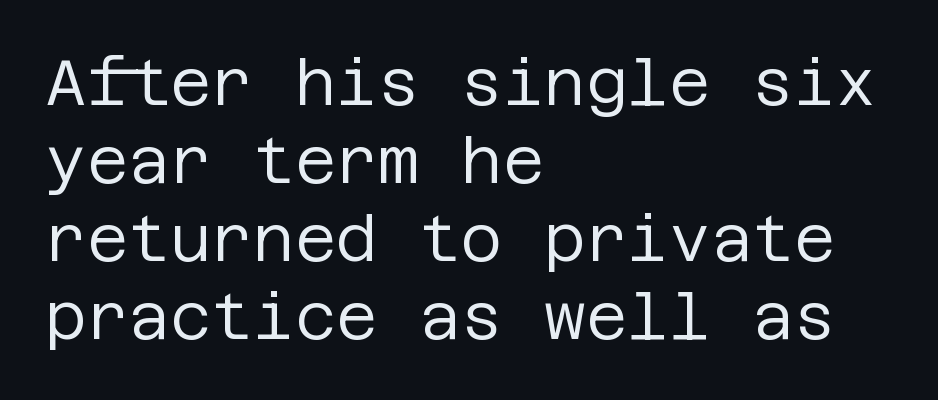
The image shows 64 px regular-weight sans-serif type, upright; set left-aligned, line spacing 1.22x, normal letter spacing, not underlined; low stroke contrast and a large x-height.
